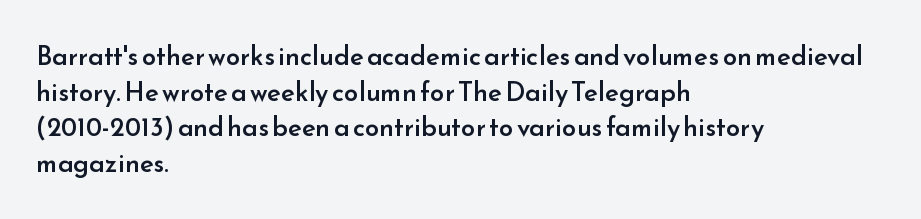
Q: Is the text bold? A: Semi-bold.
Q: Is the text italic (slanted)? A: No, it is upright.
Q: Is the text underlined? A: No.
Q: How is the paragraph aligned? A: Left-aligned.
Q: Is the spacing between letters normal or unusually wide? A: Normal.
Q: Is the spacing between lines tight, normal or loose? A: Normal.
